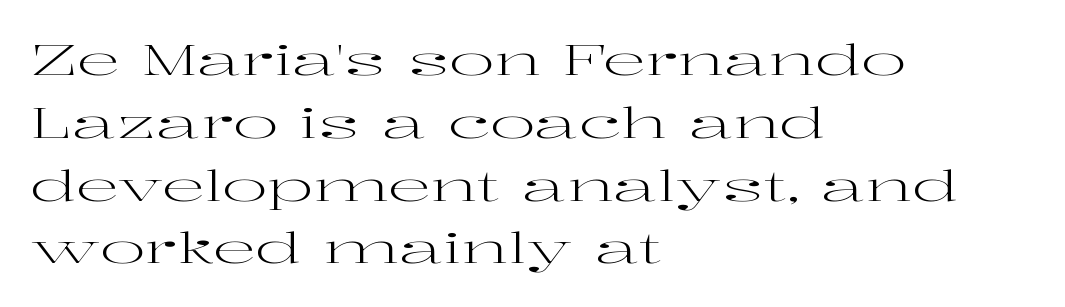
You could call the tracking neutral — neither tight nor loose. Spacing verdict: proportional, widths tailored to each character. A bare baseline throughout the passage. The type sits square on the baseline with zero lean. Summary of vertical rhythm: regular, with standard interline spacing.
